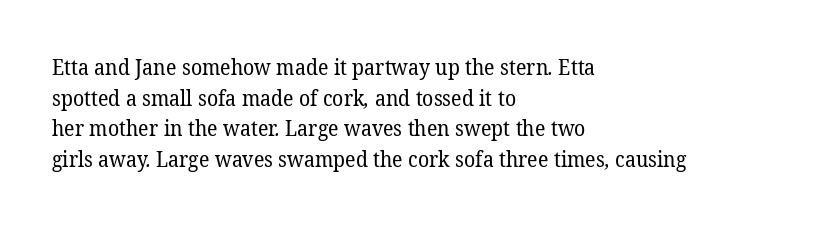
The image shows 21 px text type; set left-aligned, normal line spacing (1.46x), normal letter spacing, not underlined.
